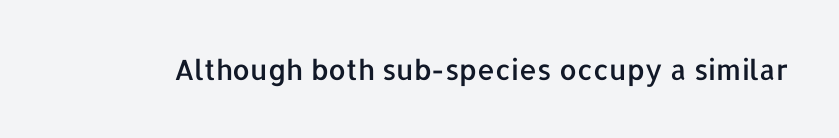
The image shows 28 px sans-serif type, upright; set normal letter spacing, not underlined; low stroke contrast and a medium x-height.
